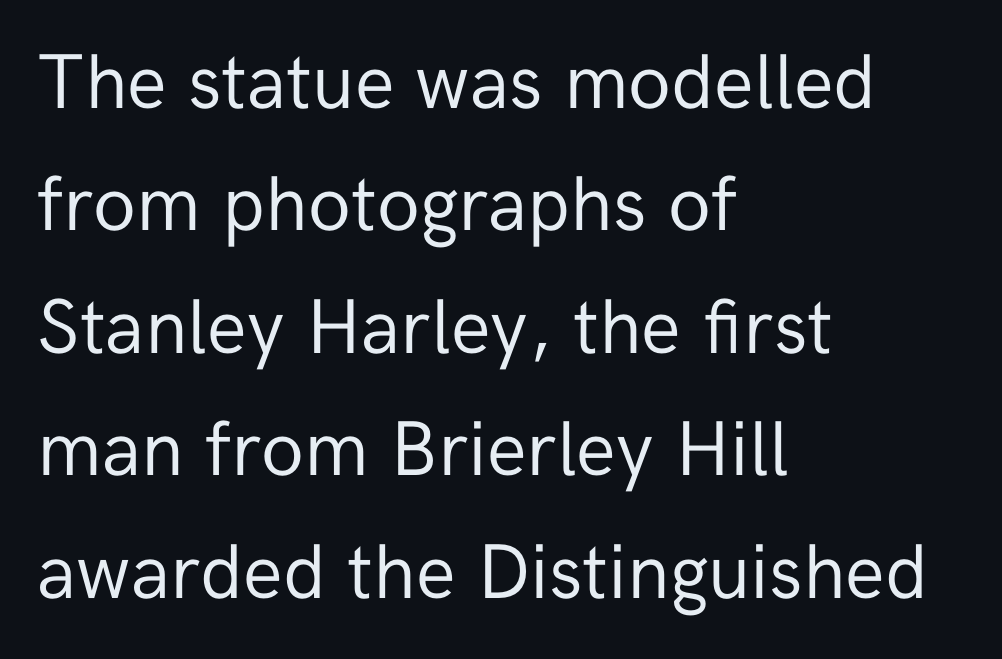
{"serif": "no", "italic": "no", "bold": "no", "weight": "regular", "width": "normal", "stroke_contrast": "low", "x_height": "medium", "monospaced": "no", "underline": "no", "align": "left", "line_spacing": "normal", "line_spacing_ratio": 1.57, "letter_spacing": "normal", "letter_spacing_em": 0.0, "glyph_px": 78}
